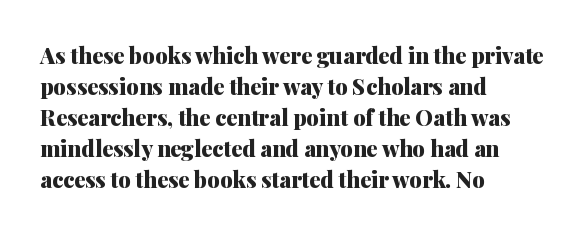
The image shows 22 px bold type, upright; set left-aligned, normal line spacing (1.41x), normal letter spacing, not underlined.
